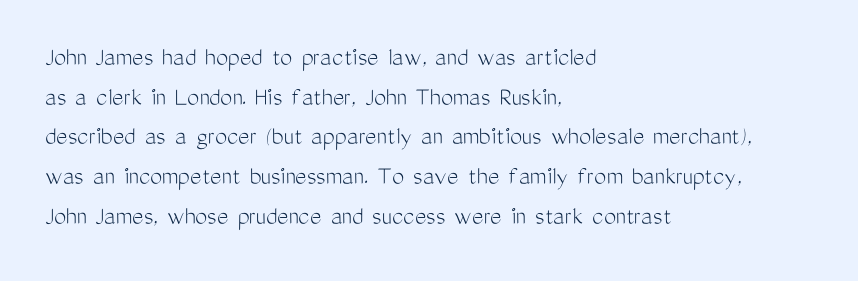
The image shows 27 px text type, upright; set left-aligned, normal line spacing (1.47x), normal letter spacing, not underlined.
